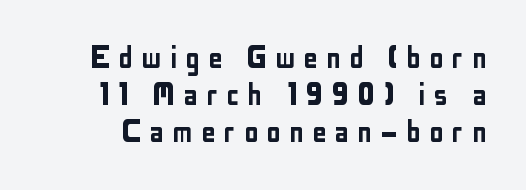
Q: Is the text italic (slanted)? A: No, it is upright.
Q: Is the typeface a serif or a sans-serif typeface? A: Sans-serif.
Q: Is the text underlined? A: No.
Q: Is the spacing between letters normal or unusually wide? A: Unusually wide.
Q: Is the spacing between lines tight, normal or loose? A: Tight.
Q: Width (condensed, normal, or wide)? A: Condensed.
Q: Stroke contrast? A: Low.
Q: x-height? A: Medium.
Q: Monospaced? A: No.
